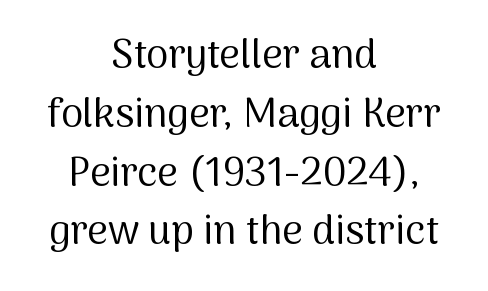
Think of a printed novel: that variable character pitch is what you see here. Successive baselines arrive at the customary interval. There is no visible air inserted between adjacent glyphs. Does the copy run flush right? No — it is centered line by line.
